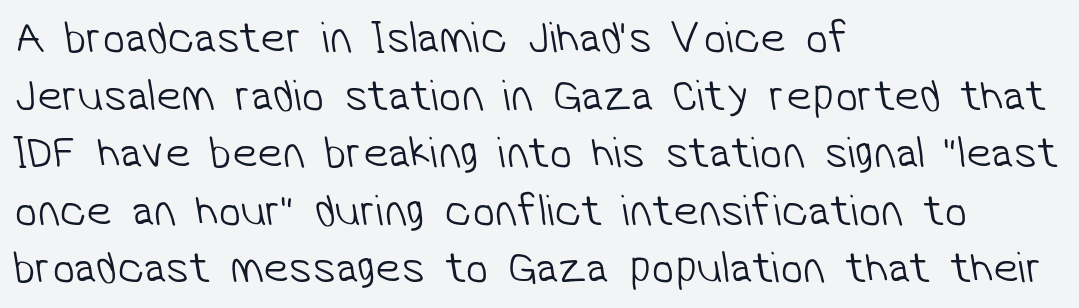
Q: Is the text bold? A: No.
Q: Is the typeface a serif or a sans-serif typeface? A: Sans-serif.
Q: Is the text underlined? A: No.
Q: How is the paragraph aligned? A: Left-aligned.
Q: Is the spacing between letters normal or unusually wide? A: Normal.
Q: Is the spacing between lines tight, normal or loose? A: Normal.
Q: Width (condensed, normal, or wide)? A: Normal.
Q: Stroke contrast? A: Low.
Q: x-height? A: Medium.
Q: Monospaced? A: No.
